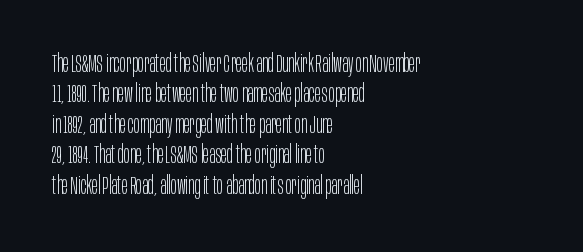
Nope, not italic — everything's standing straight. Only glyphs here, with clear space below each row. Leftover space on each line is placed entirely after the last word. The gaps between neighbouring characters are ordinary and unremarkable. A light-to-regular cut is what we see here.
